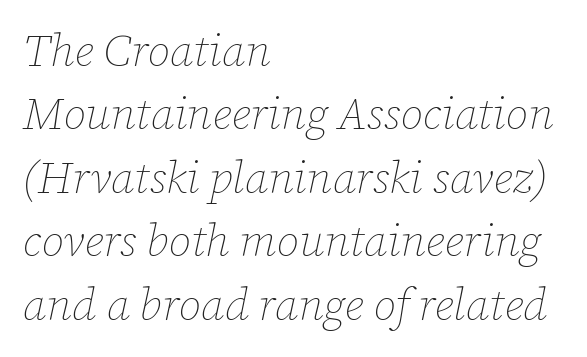
Decoration check: the copy has no underline. Nothing heavy about these letters — not bold at all. Line beginnings align vertically; line endings do not. Inter-character spacing is left at the font's built-in metrics. Notice how descenders clear the ascenders below comfortably — that's standard leading. Every character sits at an angle, as italics do.
